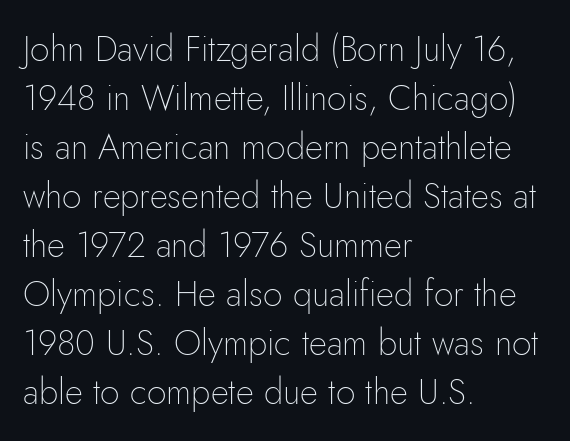
Is there much room between lines? A standard amount, neither cramped nor airy. The passage shown is typed in a proportional face where columns would drift. Teacher's note: observe the even left margin — that is flush-left alignment. The type sits square on the baseline with zero lean. This rendering employs a face without finishing strokes, i.e., a sans-serif. The area under the type is left untouched.
